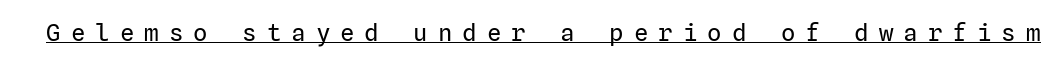
{"italic": "no", "bold": "no", "underline": "yes", "letter_spacing": "wide", "letter_spacing_em": 0.42, "glyph_px": 24}
